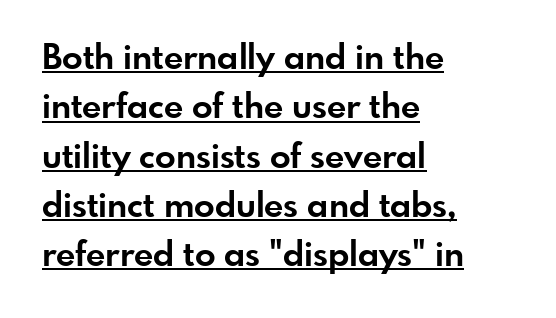
Q: Is the text bold? A: Yes.
Q: Is the text italic (slanted)? A: No, it is upright.
Q: Is the typeface a serif or a sans-serif typeface? A: Sans-serif.
Q: Is the text underlined? A: Yes.
Q: How is the paragraph aligned? A: Left-aligned.
Q: Is the spacing between letters normal or unusually wide? A: Normal.
Q: Is the spacing between lines tight, normal or loose? A: Normal.
Q: Width (condensed, normal, or wide)? A: Normal.
Q: Stroke contrast? A: Low.
Q: x-height? A: Small.
Q: Monospaced? A: No.
